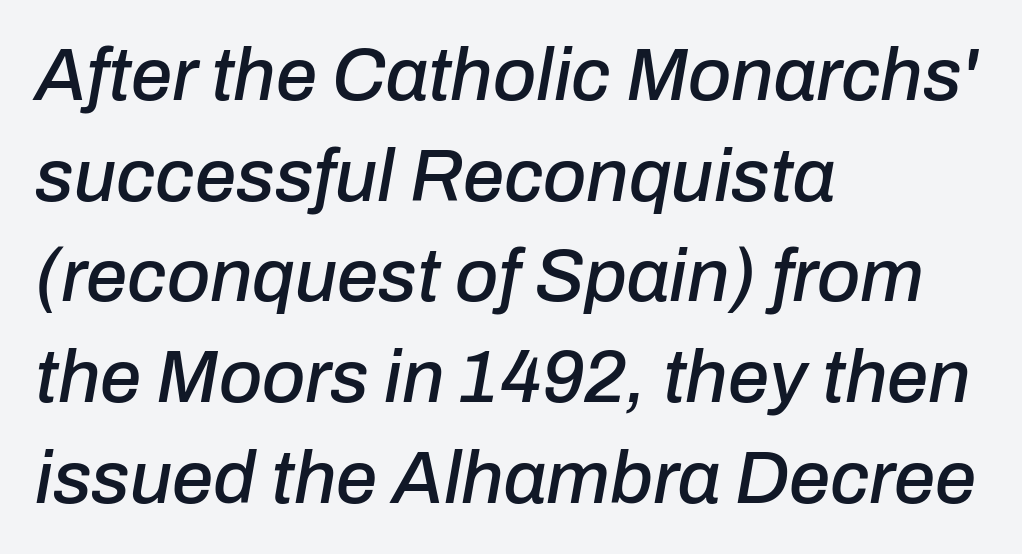
This sample uses an oblique cut, with every glyph tilted off the vertical. Nothing unusual about the tracking: characters are spaced as the font intends. Underline: absent. Line spacing here is normal.
